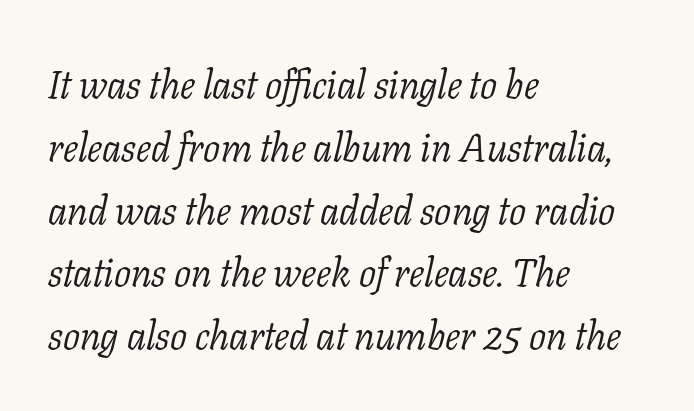
The image shows 40 px light serif type, italic (leaning right); set left-aligned, normal line spacing (1.57x), normal letter spacing, not underlined; low stroke contrast and a medium x-height.
